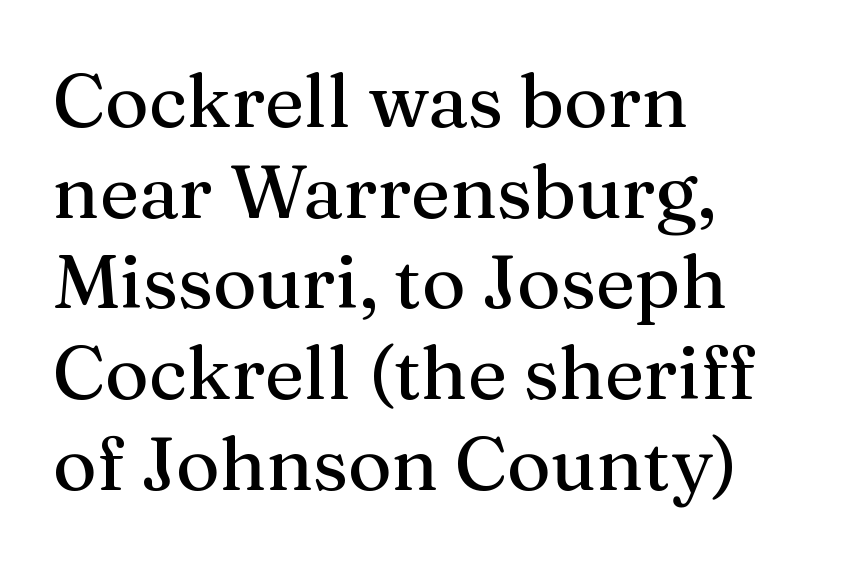
The image shows 75 px serif type, upright; set left-aligned, line spacing 1.21x, normal letter spacing, not underlined; medium stroke contrast and a medium x-height.
